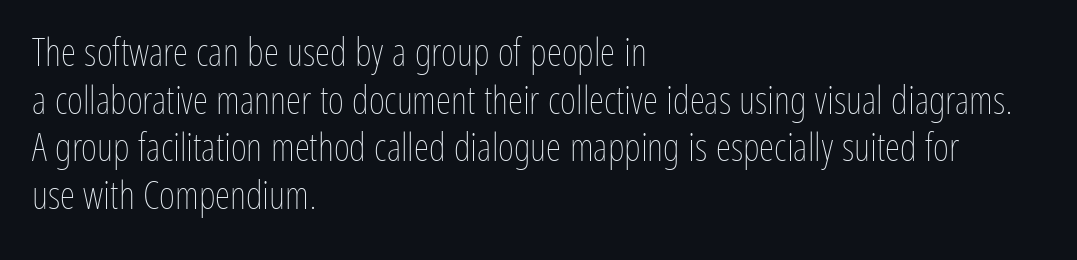
The image shows 39 px thin, condensed type, upright; set left-aligned, line spacing 1.22x, normal letter spacing, not underlined; low stroke contrast and a medium x-height.
